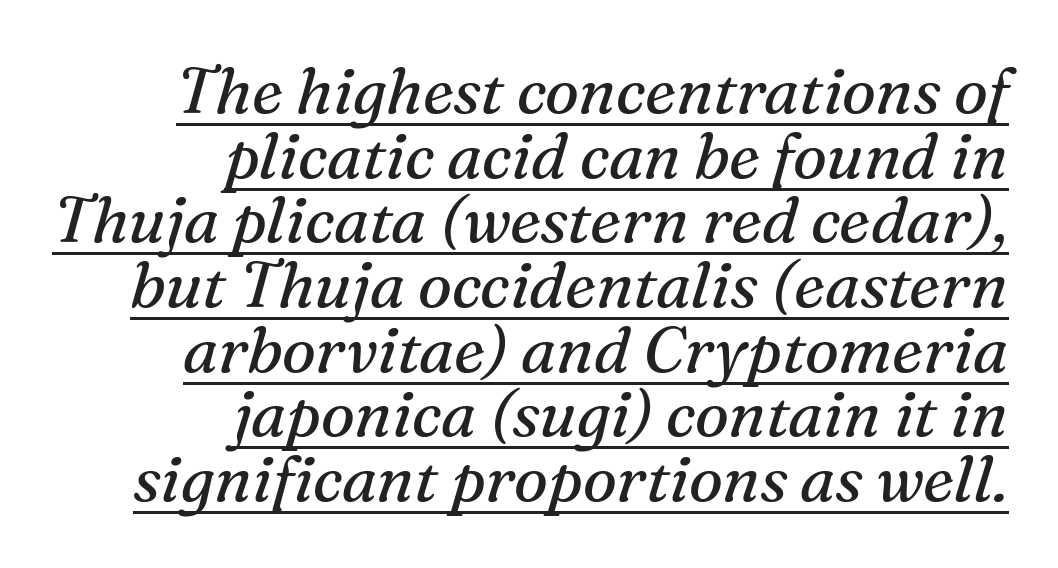
Character widths vary here, with narrow letters taking less room than wide ones. Standard letterfit; no display-style spreading of the glyphs. Think standard paragraph weight, or any step lighter than that. Serif or sans? Serif — the stroke terminals have little feet. Line ends are locked; line starts wander. Line spacing here is tight.
